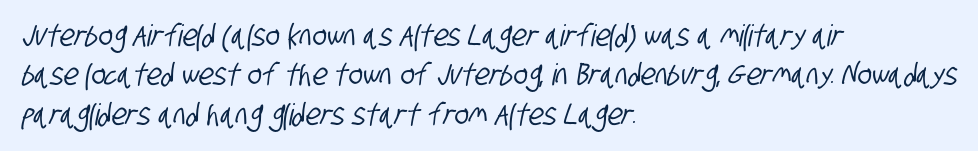
Q: Is the typeface a serif or a sans-serif typeface? A: Sans-serif.
Q: Is the text underlined? A: No.
Q: How is the paragraph aligned? A: Left-aligned.
Q: Is the spacing between letters normal or unusually wide? A: Normal.
Q: Is the spacing between lines tight, normal or loose? A: Normal.
Q: Width (condensed, normal, or wide)? A: Condensed.
Q: Stroke contrast? A: Low.
Q: x-height? A: Large.
Q: Monospaced? A: No.
